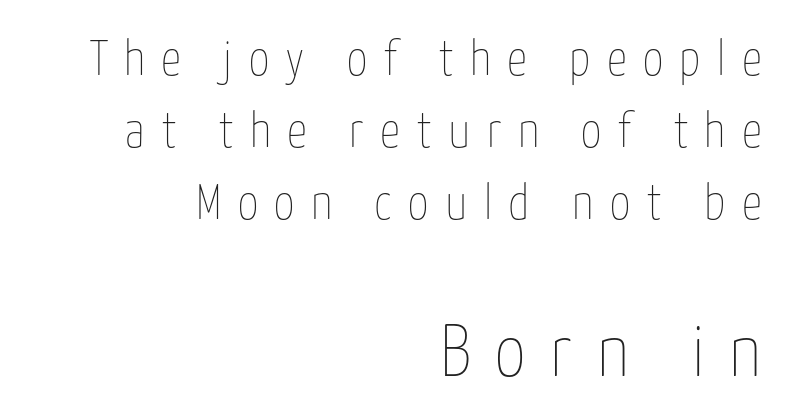
{"italic": "no", "bold": "no", "weight": "thin", "width": "condensed", "stroke_contrast": "low", "x_height": "medium", "monospaced": "no", "underline": "no", "align": "right", "line_spacing": "normal", "line_spacing_ratio": 1.44, "letter_spacing": "wide", "letter_spacing_em": 0.33, "larger_block": "second", "size_ratio": 1.5, "glyph_px": 75}
